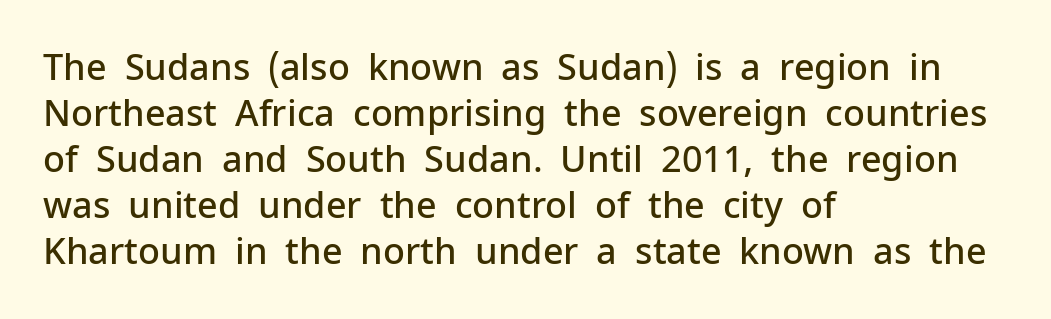
The image shows 36 px semibold sans-serif type, upright; set left-aligned, normal line spacing (1.28x), normal letter spacing, not underlined; low stroke contrast and a medium x-height.
